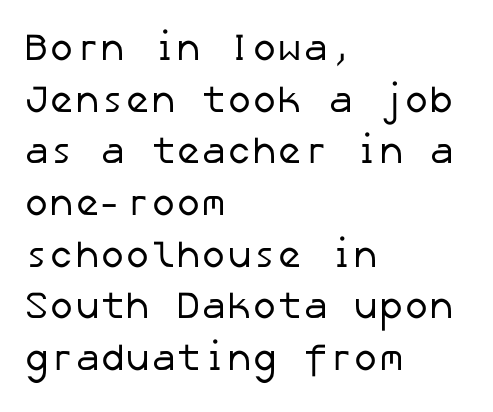
Q: Is the text bold? A: No.
Q: Is the typeface a serif or a sans-serif typeface? A: Sans-serif.
Q: Is the text underlined? A: No.
Q: How is the paragraph aligned? A: Left-aligned.
Q: Is the spacing between letters normal or unusually wide? A: Normal.
Q: Is the spacing between lines tight, normal or loose? A: Normal.
Q: Width (condensed, normal, or wide)? A: Normal.
Q: Stroke contrast? A: Low.
Q: x-height? A: Medium.
